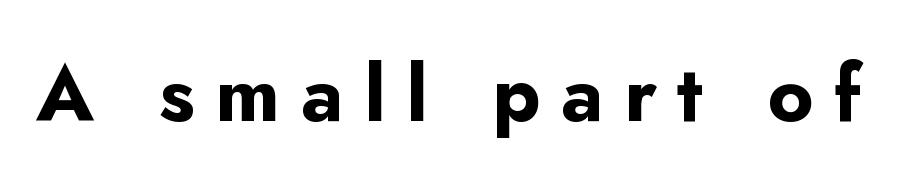
The space directly below the letters is spotless. The letters stand upright; this is a roman face. Compared with typical body copy, the letter spacing here is much looser. Varying glyph widths throughout — classic text-font behaviour.
